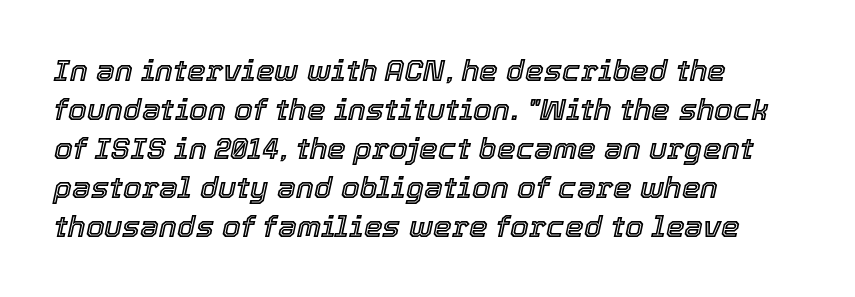
A typesetter would call this leading conventional body-copy spacing. Underline: absent. Notice how the stems are inclined rather than vertical — that's the hallmark of italics. Students, note that the glyphs here touch the page at normal intervals. Line starts are locked; line ends wander.
